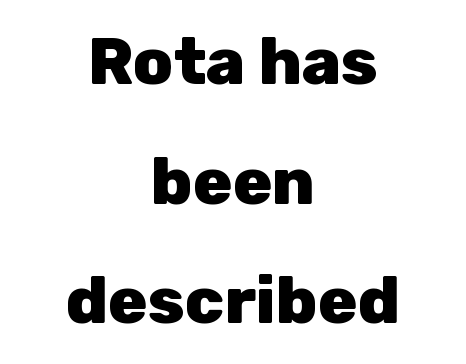
Q: Is the text bold? A: Yes.
Q: Is the text italic (slanted)? A: No, it is upright.
Q: Is the typeface a serif or a sans-serif typeface? A: Sans-serif.
Q: Is the text underlined? A: No.
Q: How is the paragraph aligned? A: Centered.
Q: Is the spacing between letters normal or unusually wide? A: Normal.
Q: Width (condensed, normal, or wide)? A: Normal.
Q: Stroke contrast? A: Low.
Q: x-height? A: Medium.
Q: Monospaced? A: No.
